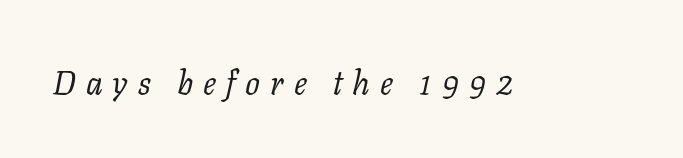
The image shows 33 px regular-weight serif type, italic (leaning right); set unusually wide letter spacing (+0.3 em), not underlined; low stroke contrast and a medium x-height.
